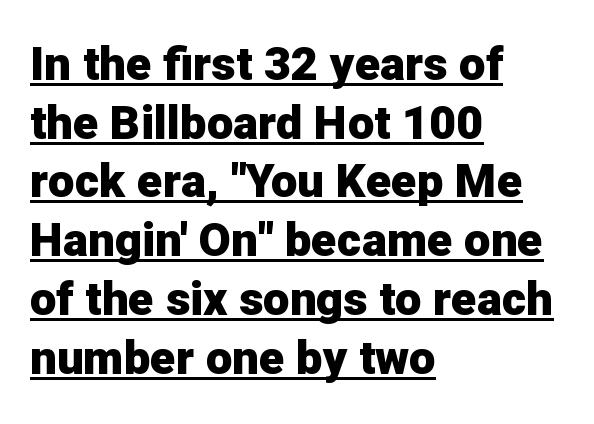
{"serif": "no", "italic": "no", "bold": "yes", "weight": "heavy", "width": "normal", "stroke_contrast": "low", "x_height": "medium", "monospaced": "no", "underline": "yes", "align": "left", "line_spacing": "normal", "line_spacing_ratio": 1.25, "letter_spacing": "normal", "letter_spacing_em": 0.0, "glyph_px": 47}
